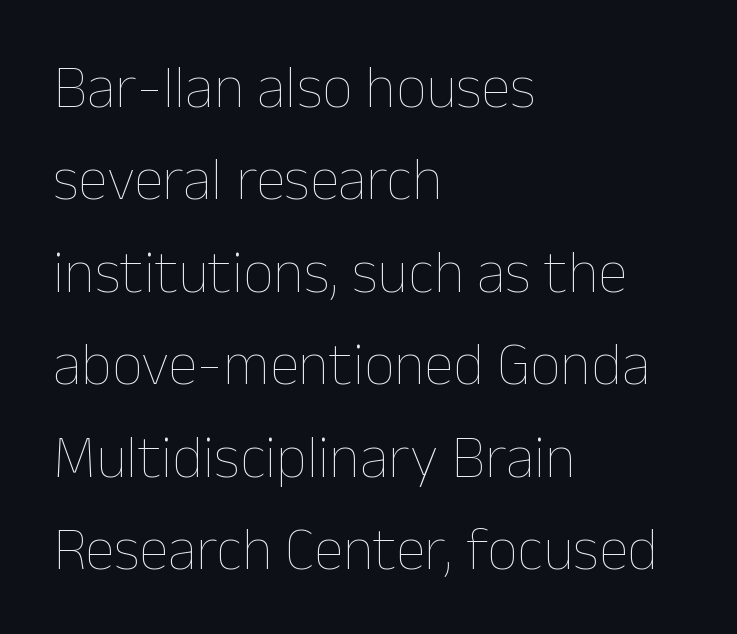
{"italic": "no", "bold": "no", "weight": "thin", "width": "normal", "stroke_contrast": "low", "x_height": "medium", "monospaced": "no", "underline": "no", "align": "left", "line_spacing": "normal", "line_spacing_ratio": 1.54, "letter_spacing": "normal", "letter_spacing_em": 0.0, "glyph_px": 60}
